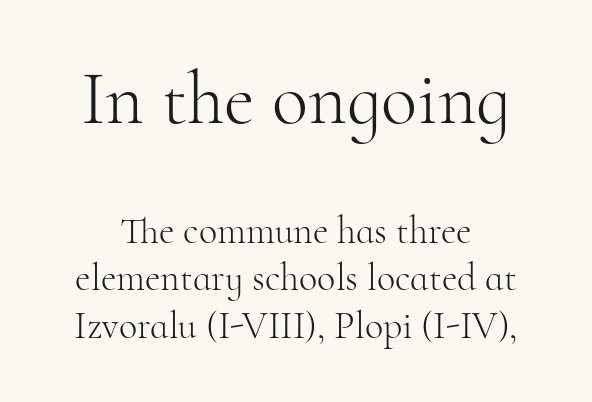
Q: Is the text bold? A: No.
Q: Is the text italic (slanted)? A: No, it is upright.
Q: Is the typeface a serif or a sans-serif typeface? A: Serif.
Q: Is the text underlined? A: No.
Q: Is the spacing between letters normal or unusually wide? A: Normal.
Q: Is the spacing between lines tight, normal or loose? A: Normal.
Q: Which block of text is set in a larger size, the first (top) or the second (bottom)? A: The first (top) one.
Q: Width (condensed, normal, or wide)? A: Normal.
Q: Stroke contrast? A: High.
Q: x-height? A: Small.
Q: Monospaced? A: No.
